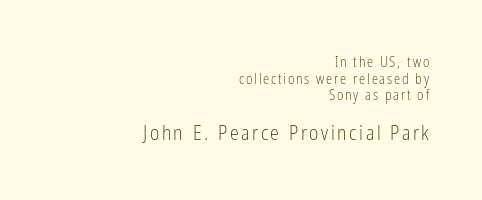
The image shows 20 px text type, upright; set right-aligned, line spacing 1.19x, not underlined; the second (bottom) block is 1.43x larger.
